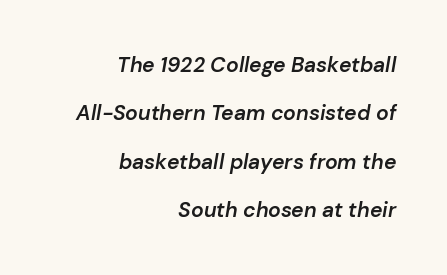
This sample is right-justified, so line beginnings fall wherever the words allow. Any mark beneath the type? The region is blank. Students, this is semibold: more ink than regular, less than bold. If you drew a line through each stem, it would be angled. You could fit nearly another row in the gap between these rows. Glyph-to-glyph distance matches everyday printed text.
